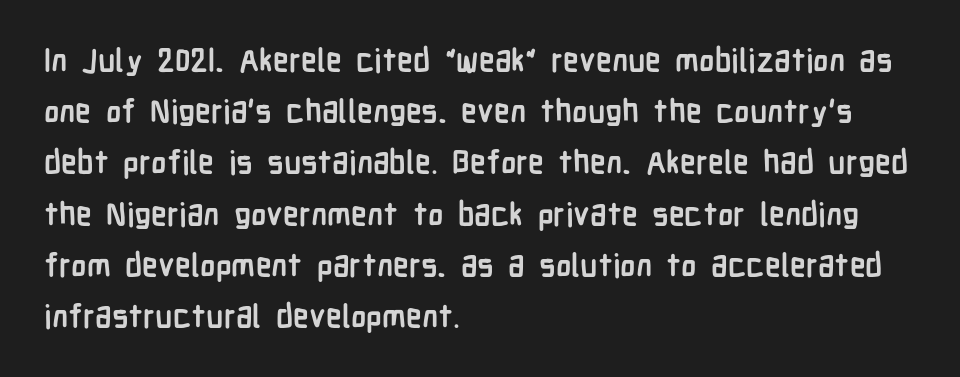
The passage shown is typed in a proportional face where columns would drift. Rows of type keep a routine distance in the vertical direction. This sample is left-justified, so line endings fall wherever the words run out. A typesetter would call this zero additional tracking.
